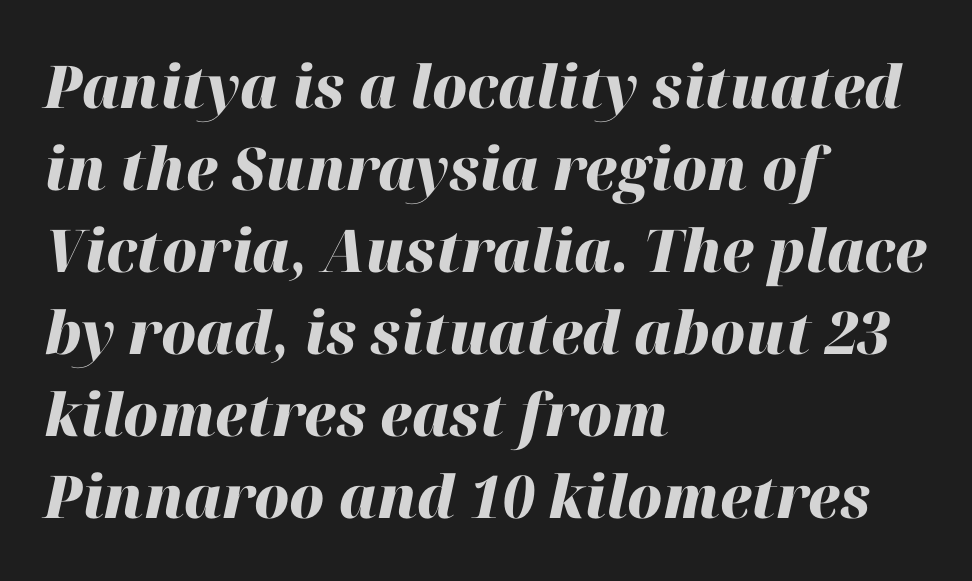
{"italic": "yes", "lean": "right", "slant_degrees": 12, "bold": "yes", "weight": "heavy", "width": "normal", "stroke_contrast": "high", "x_height": "medium", "monospaced": "no", "underline": "no", "align": "left", "line_spacing": "normal", "line_spacing_ratio": 1.39, "letter_spacing": "normal", "letter_spacing_em": 0.0, "glyph_px": 59}
